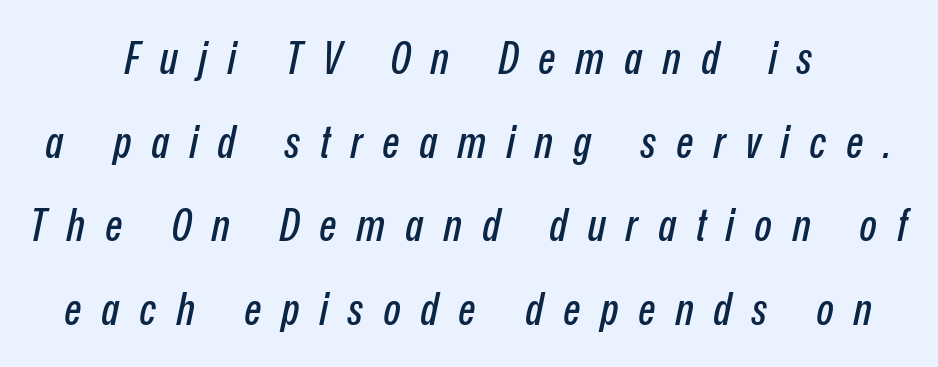
Tracking value appears strongly positive — letters spread wide. Does the lettering tilt? It does — this is italic. A typesetter would call this proportional, since set widths differ per character. The whitespace from short lines is split evenly between both sides. The space beneath each line is pristine and unruled.
